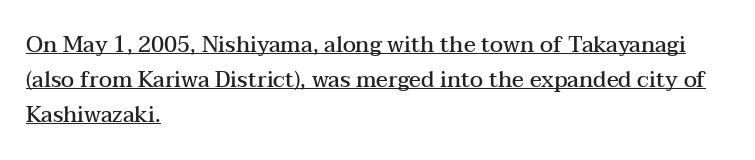
Q: Is the text bold? A: Semi-bold.
Q: Is the text italic (slanted)? A: No, it is upright.
Q: Is the text underlined? A: Yes.
Q: How is the paragraph aligned? A: Left-aligned.
Q: Is the spacing between letters normal or unusually wide? A: Normal.
Q: Is the spacing between lines tight, normal or loose? A: Normal.
